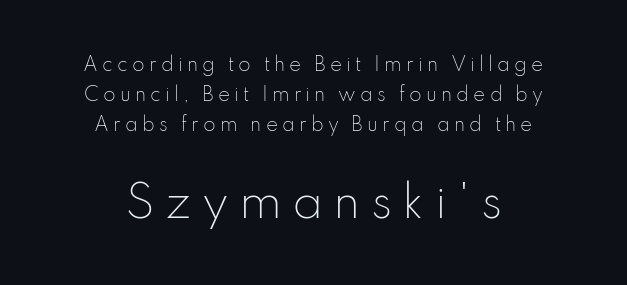
Q: Is the text bold? A: No.
Q: Is the text italic (slanted)? A: No, it is upright.
Q: Is the typeface a serif or a sans-serif typeface? A: Sans-serif.
Q: Is the text underlined? A: No.
Q: How is the paragraph aligned? A: Centered.
Q: Is the spacing between letters normal or unusually wide? A: Unusually wide.
Q: Is the spacing between lines tight, normal or loose? A: Normal.
Q: Which block of text is set in a larger size, the first (top) or the second (bottom)? A: The second (bottom) one.
Q: Width (condensed, normal, or wide)? A: Normal.
Q: Stroke contrast? A: Low.
Q: x-height? A: Small.
Q: Monospaced? A: No.
